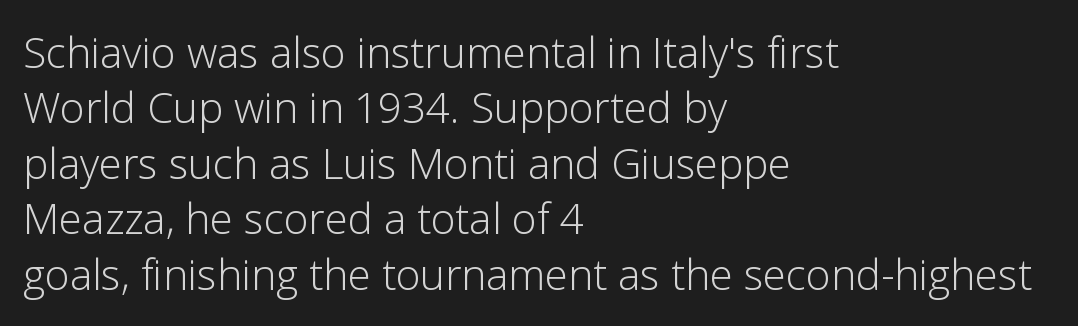
Rendered with straight, roman letterforms. The lines sit at an ordinary, default distance from one another. No word sits above an underline. Compared with typical body copy, the letter spacing here is the same. The weight tops out at a normal text grade.
